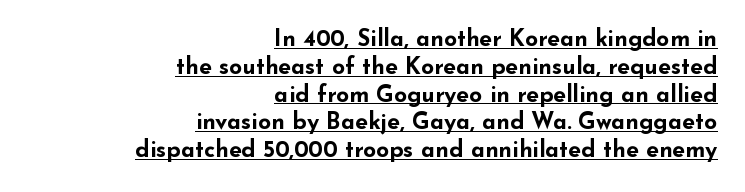
Horizontally, the lines are justified to the trailing edge only. Caption: bold face, heavy strokes. In terms of posture, this sample is upright. Standard letterfit; no display-style spreading of the glyphs. Honestly, the underline is the first thing you notice here.
